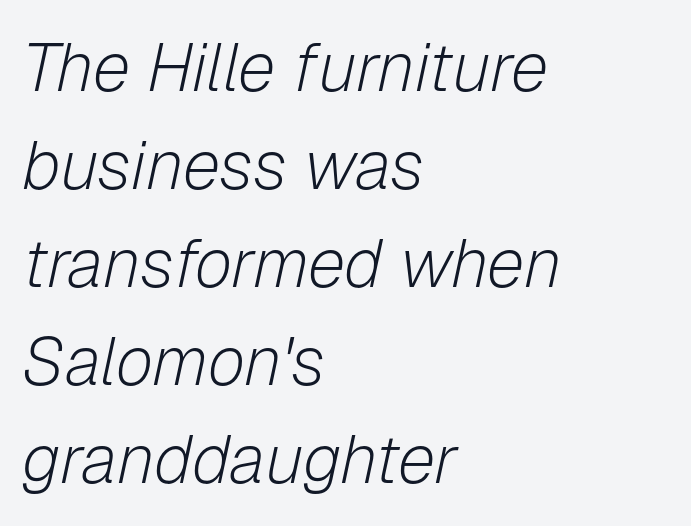
Q: Is the text bold? A: No.
Q: Is the text italic (slanted)? A: Yes, it leans right by about 12 degrees.
Q: Is the text underlined? A: No.
Q: How is the paragraph aligned? A: Left-aligned.
Q: Is the spacing between letters normal or unusually wide? A: Normal.
Q: Is the spacing between lines tight, normal or loose? A: Normal.
Q: Width (condensed, normal, or wide)? A: Normal.
Q: Stroke contrast? A: Low.
Q: x-height? A: Medium.
Q: Monospaced? A: No.
